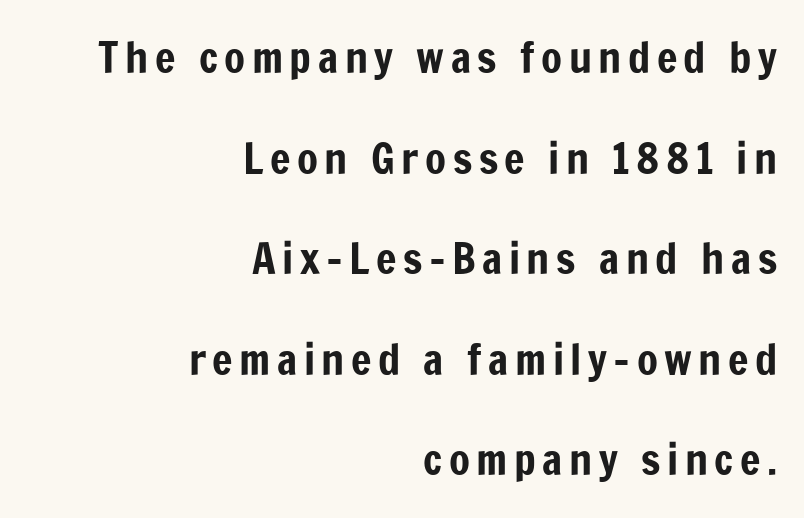
Q: Is the text italic (slanted)? A: No, it is upright.
Q: Is the typeface a serif or a sans-serif typeface? A: Sans-serif.
Q: Is the text underlined? A: No.
Q: How is the paragraph aligned? A: Right-aligned.
Q: Is the spacing between lines tight, normal or loose? A: Loose.
Q: Width (condensed, normal, or wide)? A: Condensed.
Q: Stroke contrast? A: Low.
Q: x-height? A: Medium.
Q: Monospaced? A: No.
